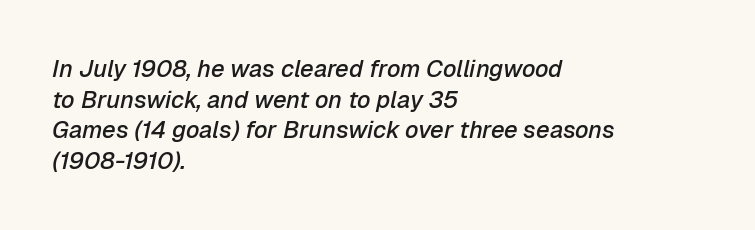
{"italic": "yes", "lean": "right", "slant_degrees": 12, "bold": "semi", "underline": "no", "align": "left", "line_spacing": "normal", "line_spacing_ratio": 1.28, "letter_spacing": "normal", "letter_spacing_em": 0.0, "glyph_px": 24}
